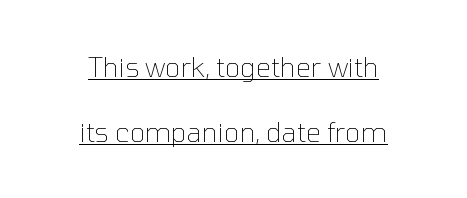
The image shows 27 px text type, upright; set centered, loose line spacing (2.4x), normal letter spacing, underlined.
